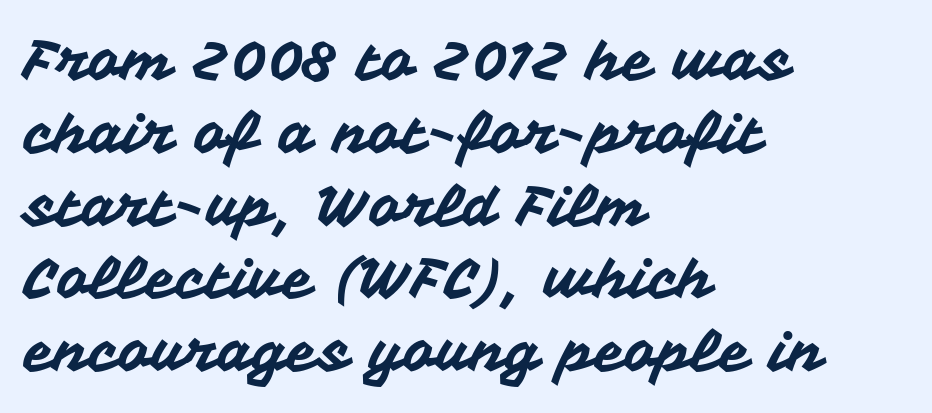
Honestly, there is no underline to notice here at all. These lines are set flush left with a ragged right edge. Whoever set this chose a conventional vertical rhythm. No extra tracking has been applied to these lines. Look at the bottom of the vertical strokes: they stop flat, with no serifs. Do the characters align in a grid? No, the font is proportional.
